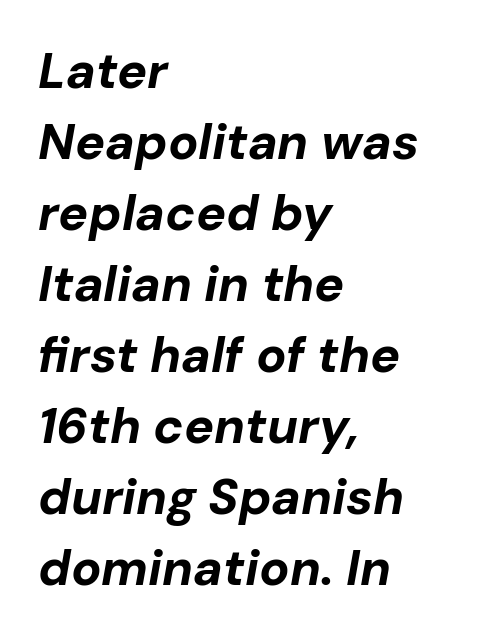
The image shows 50 px bold type, italic (leaning right); set left-aligned, normal line spacing (1.42x), normal letter spacing, not underlined; low stroke contrast and a medium x-height.
